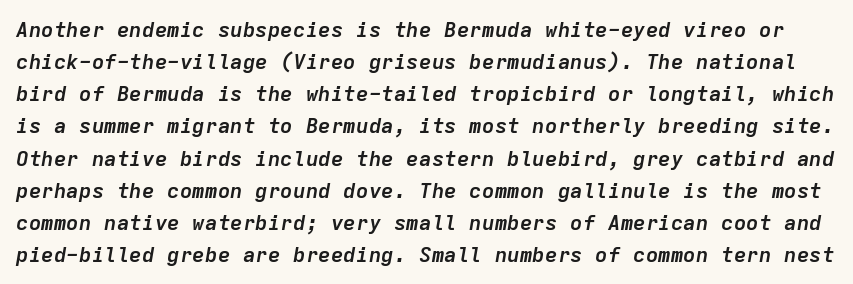
{"italic": "yes", "lean": "right", "slant_degrees": 9, "bold": "yes", "underline": "no", "line_spacing": "normal", "line_spacing_ratio": 1.53, "letter_spacing": "normal", "letter_spacing_em": 0.0, "glyph_px": 21}
